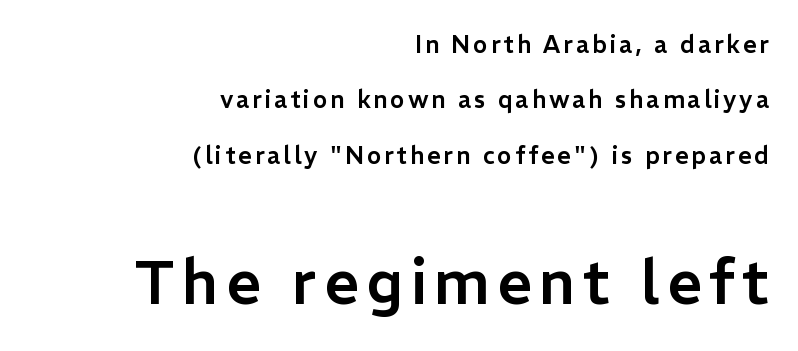
Nope, no serifs anywhere on these letters. Only glyphs here, with clear space below each row. The lettering holds an erect, upright posture throughout. The face used here appears at its bigger size in the lower chunk. The passage is arranged like a letterhead date or caption credit — flush right. Varying glyph widths throughout — classic text-font behaviour.
